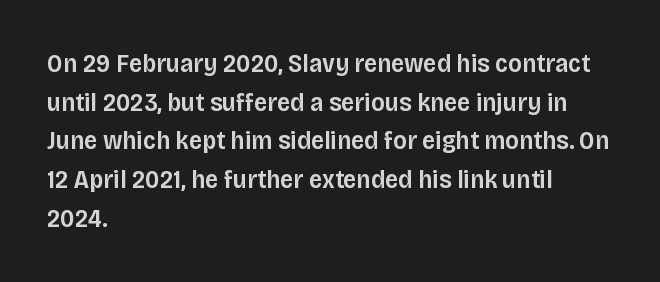
What stands out about the letter spacing? Nothing — it is the standard amount. Where is the straight margin? On the left. The glyphs are unaccompanied by any horizontal stroke below them. Is there any slant? The stems are plumb. The leading is moderate, giving the passage an even texture.
